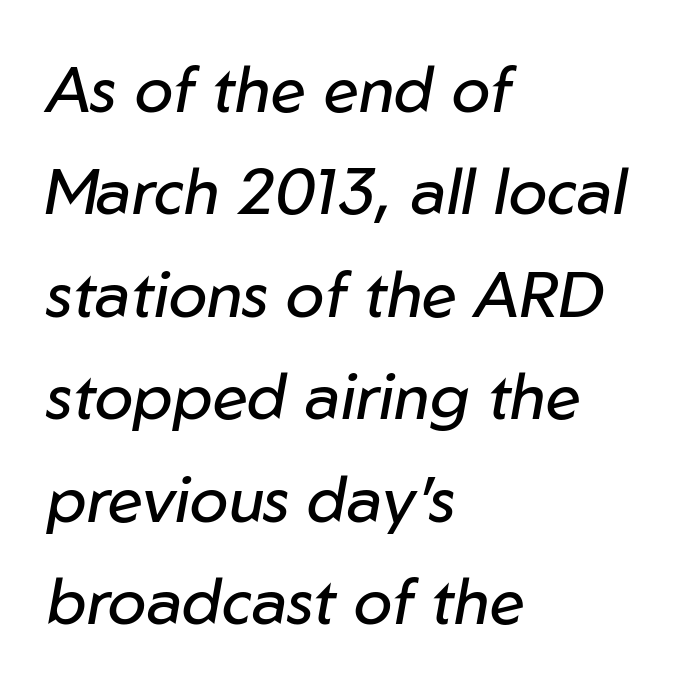
{"italic": "yes", "lean": "right", "slant_degrees": 10, "bold": "no", "weight": "regular", "width": "normal", "stroke_contrast": "low", "x_height": "medium", "monospaced": "no", "underline": "no", "align": "left", "line_spacing": "normal", "line_spacing_ratio": 1.6, "letter_spacing": "normal", "letter_spacing_em": 0.0, "glyph_px": 64}
